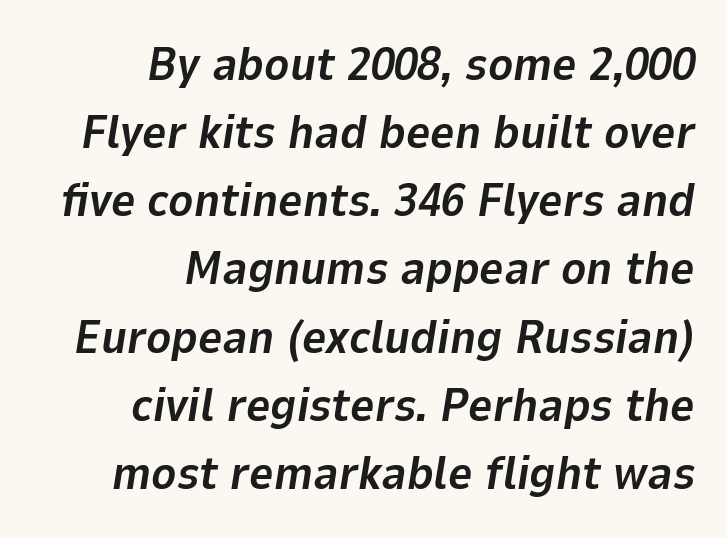
{"italic": "yes", "lean": "right", "slant_degrees": 9, "bold": "yes", "weight": "bold", "width": "normal", "stroke_contrast": "low", "x_height": "medium", "monospaced": "no", "underline": "no", "align": "right", "line_spacing": "normal", "line_spacing_ratio": 1.45, "letter_spacing": "normal", "letter_spacing_em": 0.0, "glyph_px": 47}
